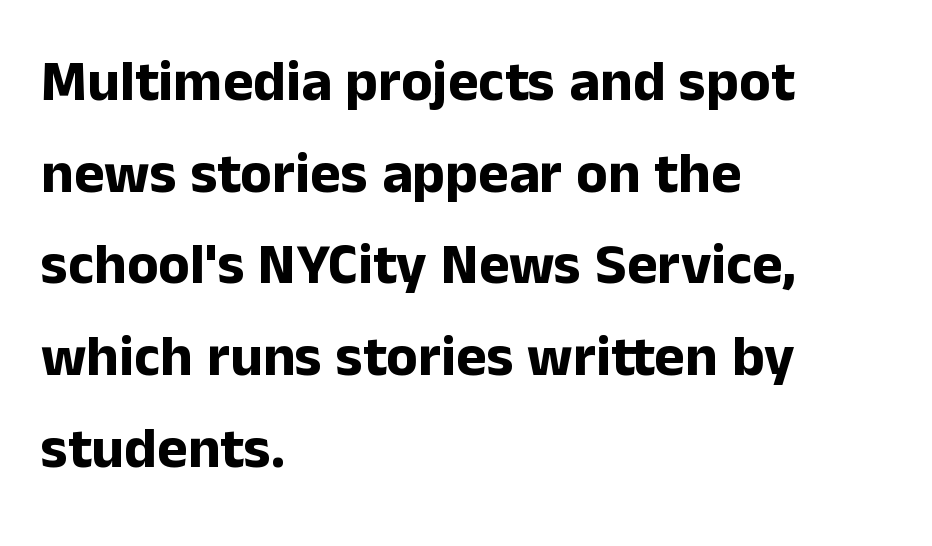
The image shows 58 px bold sans-serif type, upright; set left-aligned, normal line spacing (1.58x), normal letter spacing, not underlined; low stroke contrast and a medium x-height.
